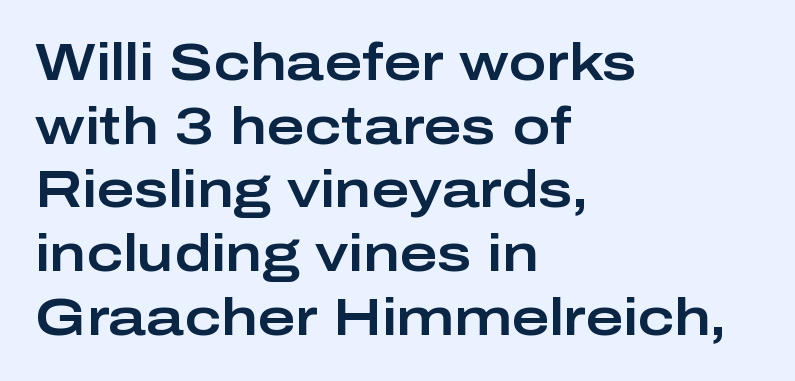
Q: Is the text italic (slanted)? A: No, it is upright.
Q: Is the typeface a serif or a sans-serif typeface? A: Sans-serif.
Q: Is the text underlined? A: No.
Q: How is the paragraph aligned? A: Left-aligned.
Q: Is the spacing between letters normal or unusually wide? A: Normal.
Q: Is the spacing between lines tight, normal or loose? A: Normal.
Q: Width (condensed, normal, or wide)? A: Wide.
Q: Stroke contrast? A: Low.
Q: x-height? A: Medium.
Q: Monospaced? A: No.
